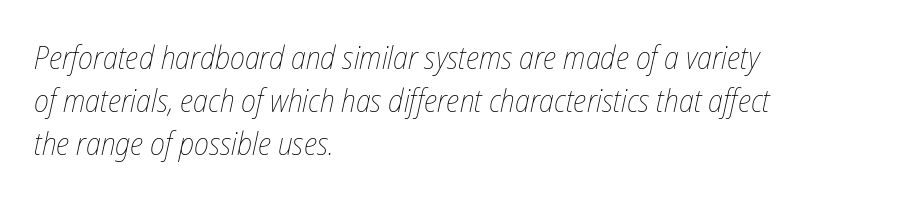
{"italic": "yes", "lean": "right", "slant_degrees": 12, "bold": "no", "weight": "thin", "width": "condensed", "stroke_contrast": "low", "x_height": "medium", "monospaced": "no", "underline": "no", "align": "left", "line_spacing": "normal", "line_spacing_ratio": 1.35, "letter_spacing": "normal", "letter_spacing_em": 0.0, "glyph_px": 32}
